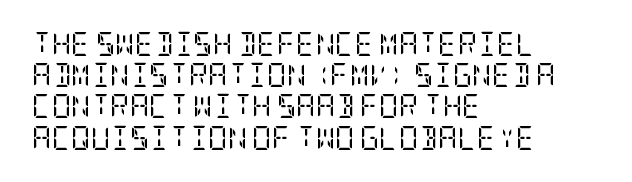
The ragged edge is on the right, which tells us the setting is flush left. The passage shown is not underscored anywhere. These lines were composed using upright roman letters. This sample uses plain, unmodified letter spacing. Reading down the column, the eye jumps a familiar distance to each next line.
